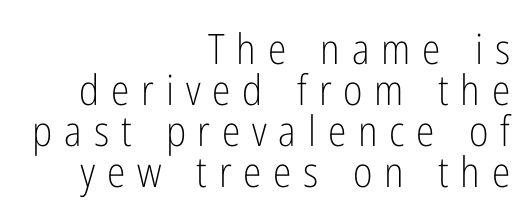
The rendering uses a small line-height, squeezing the rows. You could not count columns in this text — the font is proportionally spaced. In CSS terms this would be text-align: right. Nothing sits at the stroke ends, so this counts as sans-serif.
